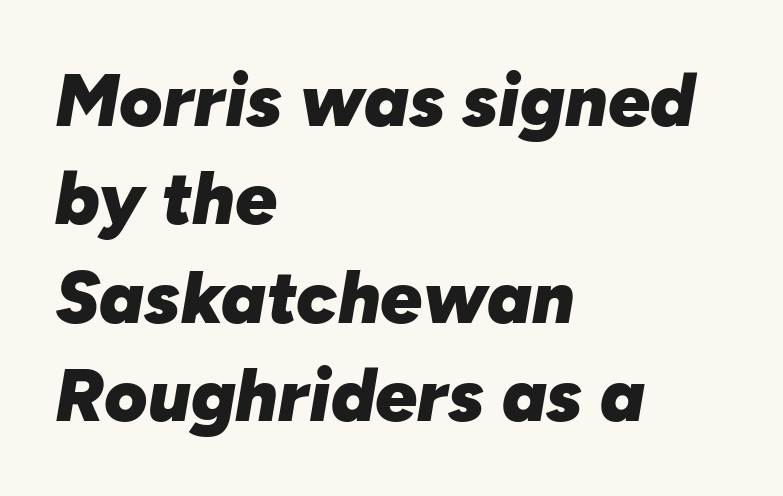
{"italic": "yes", "lean": "right", "slant_degrees": 10, "bold": "yes", "weight": "heavy", "width": "normal", "stroke_contrast": "low", "x_height": "medium", "monospaced": "no", "underline": "no", "align": "left", "line_spacing": "normal", "line_spacing_ratio": 1.33, "letter_spacing": "normal", "letter_spacing_em": 0.0, "glyph_px": 74}
